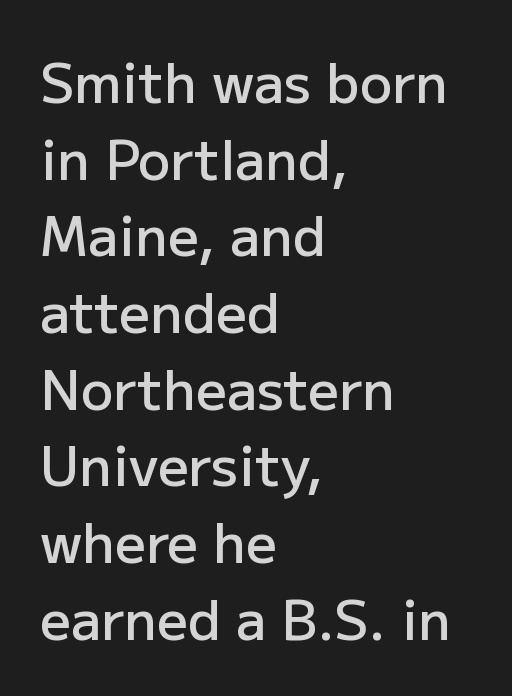
The image shows 54 px semibold sans-serif type, upright; set left-aligned, normal line spacing (1.42x), normal letter spacing, not underlined; low stroke contrast and a medium x-height.
